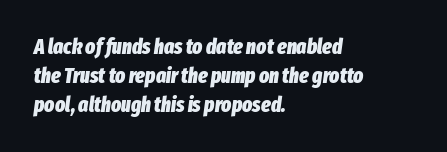
Q: Is the text bold? A: Yes.
Q: Is the text italic (slanted)? A: Yes, it leans right by about 8 degrees.
Q: Is the text underlined? A: No.
Q: How is the paragraph aligned? A: Left-aligned.
Q: Is the spacing between letters normal or unusually wide? A: Normal.
Q: Is the spacing between lines tight, normal or loose? A: Normal.
